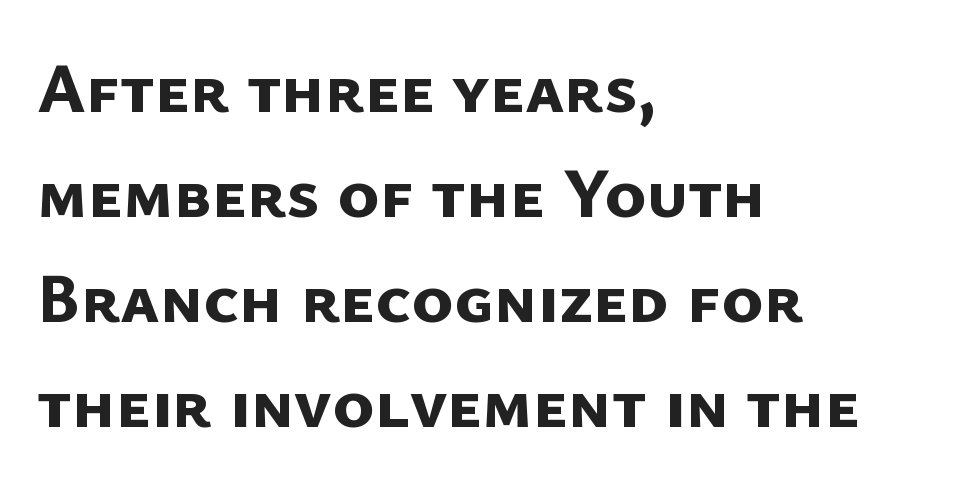
The image shows 71 px bold sans-serif type; set left-aligned, normal line spacing (1.48x), normal letter spacing, not underlined; low stroke contrast and a medium x-height.
